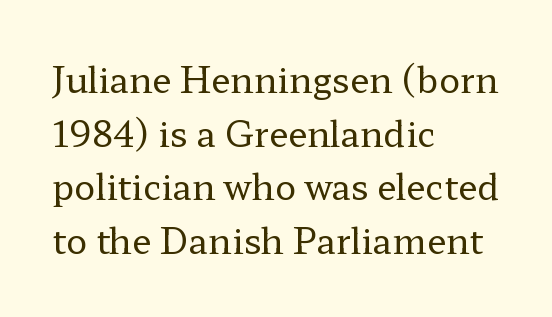
Q: Is the text bold? A: No.
Q: Is the text italic (slanted)? A: No, it is upright.
Q: Is the typeface a serif or a sans-serif typeface? A: Serif.
Q: Is the text underlined? A: No.
Q: How is the paragraph aligned? A: Left-aligned.
Q: Is the spacing between letters normal or unusually wide? A: Normal.
Q: Is the spacing between lines tight, normal or loose? A: Normal.
Q: Width (condensed, normal, or wide)? A: Wide.
Q: Stroke contrast? A: Low.
Q: x-height? A: Medium.
Q: Monospaced? A: No.
